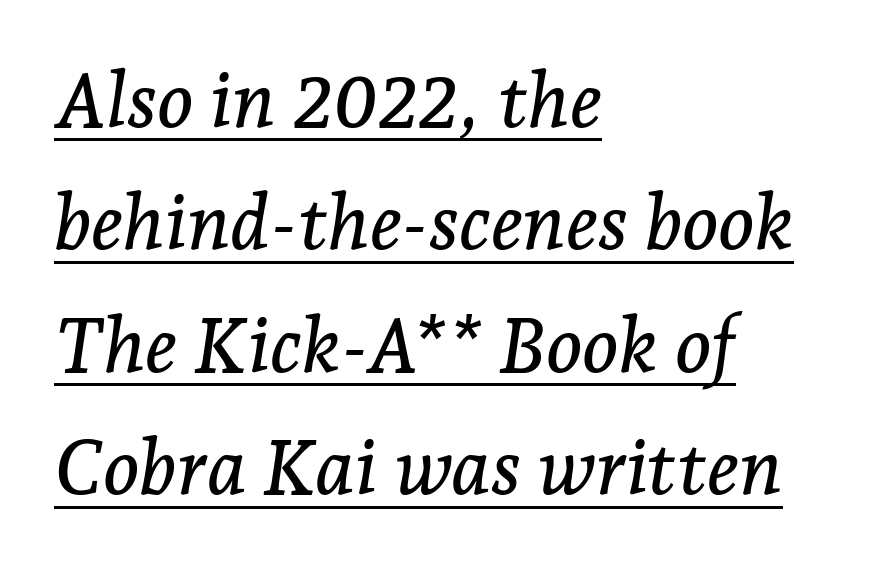
Q: Is the text italic (slanted)? A: Yes, it leans right by about 7 degrees.
Q: Is the typeface a serif or a sans-serif typeface? A: Serif.
Q: Is the text underlined? A: Yes.
Q: How is the paragraph aligned? A: Left-aligned.
Q: Is the spacing between letters normal or unusually wide? A: Normal.
Q: Is the spacing between lines tight, normal or loose? A: Normal.
Q: Width (condensed, normal, or wide)? A: Normal.
Q: Stroke contrast? A: Low.
Q: x-height? A: Medium.
Q: Monospaced? A: No.
